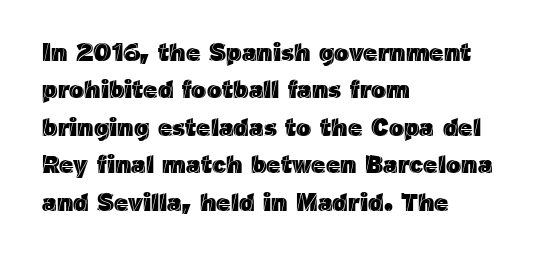
The image shows 25 px text type, upright; set left-aligned, normal line spacing (1.5x), normal letter spacing, not underlined.
